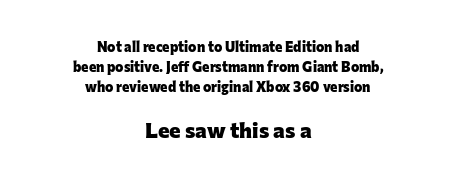
The emphasis by scale lands on block number two, below. A bare baseline throughout the passage. The sample has been set heavy, in full bold. Tracking value appears to be zero — textbook default spacing. Posture: vertical. Casual observation: everything's sitting right in the middle.
